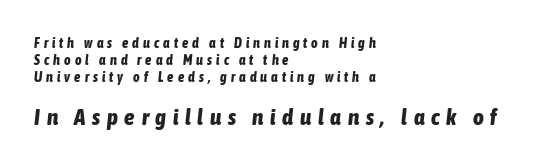
The characters look thick and weighty, a clear bold. The whole block is typeset with a tilt. Small over large — that's the arrangement of the two blocks here. Someone cranked the tracking dial way up on this one.
